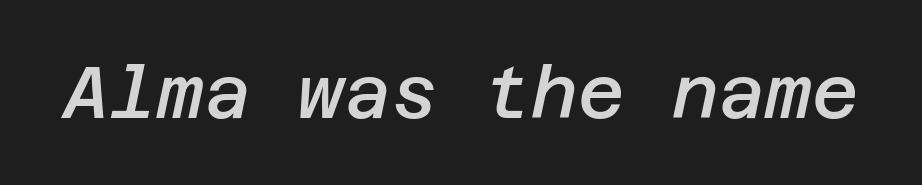
The image shows 72 px semibold type, italic (leaning right); set normal letter spacing, not underlined; low stroke contrast and a large x-height.
